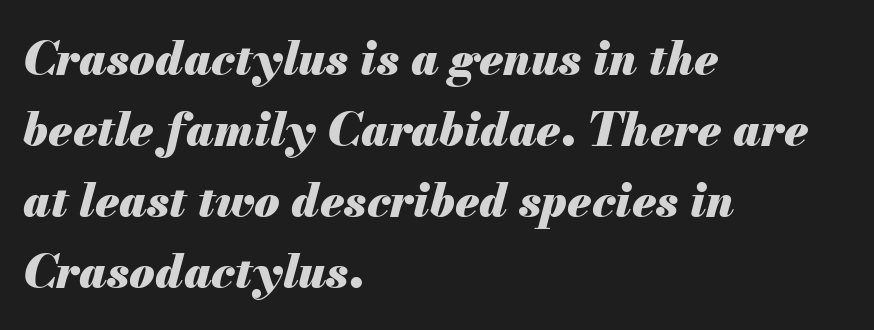
The face used here is proportionally spaced, like ordinary book or web type. Is the letter spacing exaggerated? No — it looks like the ordinary default. In terms of leading, this rendering sits right in the middle. Italic? Definitely — the glyphs are oblique. The rag falls on the right side of this text block.
